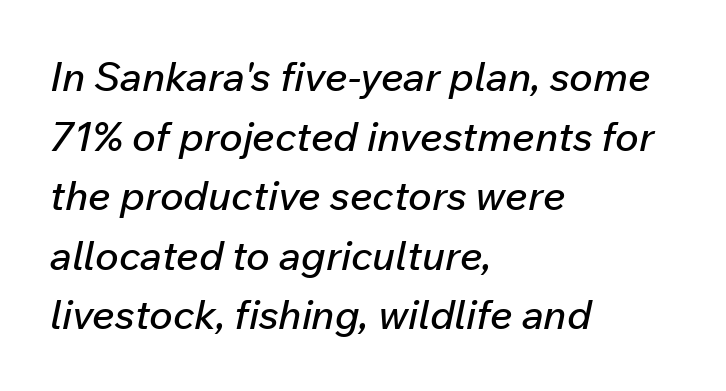
The image shows 40 px text type, italic (leaning right); set left-aligned, normal line spacing (1.49x), normal letter spacing, not underlined; low stroke contrast and a medium x-height.
